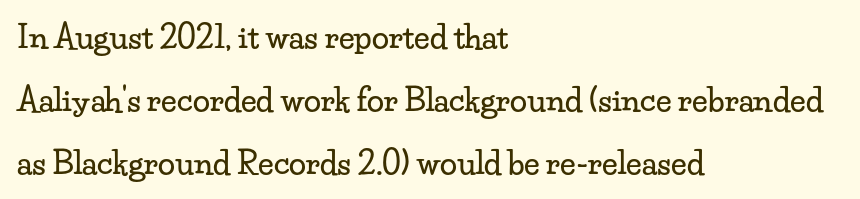
Q: Is the text italic (slanted)? A: No, it is upright.
Q: Is the typeface a serif or a sans-serif typeface? A: Serif.
Q: Is the text underlined? A: No.
Q: How is the paragraph aligned? A: Left-aligned.
Q: Is the spacing between letters normal or unusually wide? A: Normal.
Q: Is the spacing between lines tight, normal or loose? A: Loose.
Q: Width (condensed, normal, or wide)? A: Wide.
Q: Stroke contrast? A: Low.
Q: x-height? A: Small.
Q: Monospaced? A: No.
